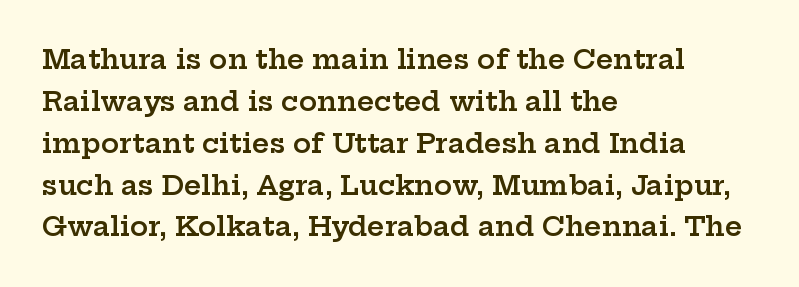
Has an underline been added? It has not. Look at the stroke-to-counter ratio: somewhat heavy, a semibold. Style check: upright. The letterforms sit shoulder to shoulder at normal distance. The paragraph has a hard left edge and a soft right edge.
